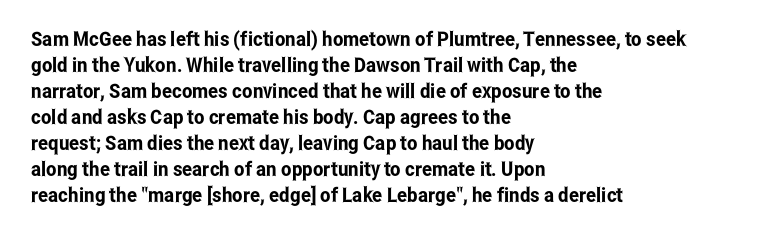
The letterforms sit shoulder to shoulder at normal distance. The lines in this sample share a left origin and differ only in where they stop. Lines of text with bare space underneath. This sample keeps an unexceptional amount of space between lines. Upright lettering throughout.
